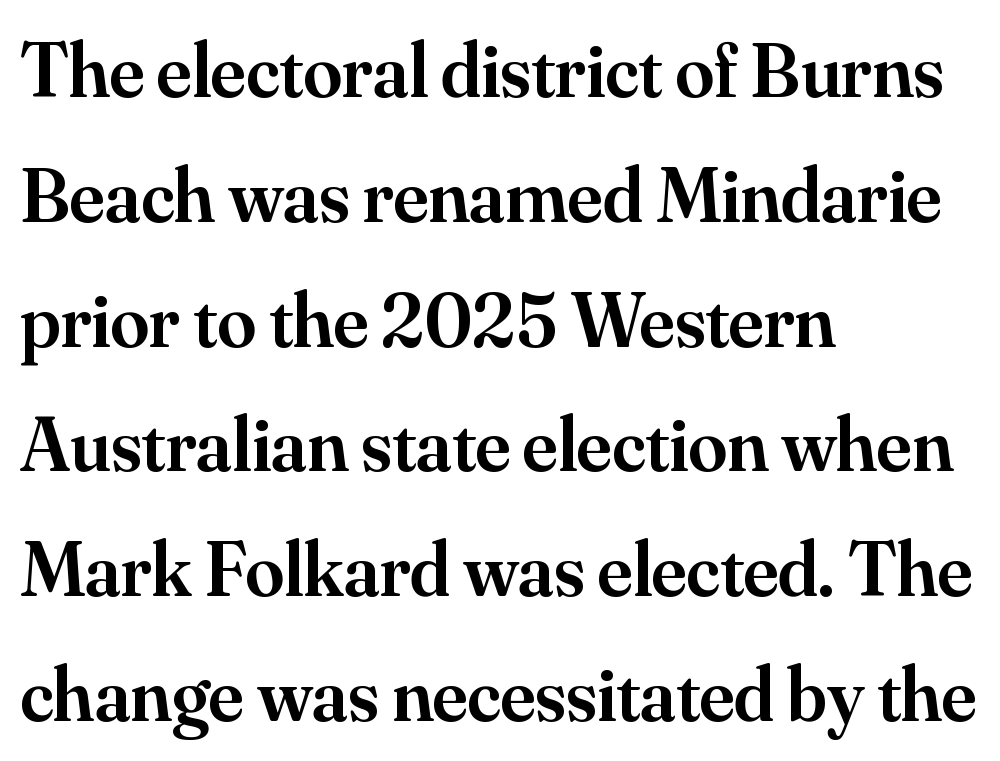
Q: Is the text bold? A: Semi-bold.
Q: Is the text italic (slanted)? A: No, it is upright.
Q: Is the typeface a serif or a sans-serif typeface? A: Serif.
Q: Is the text underlined? A: No.
Q: How is the paragraph aligned? A: Left-aligned.
Q: Is the spacing between letters normal or unusually wide? A: Normal.
Q: Is the spacing between lines tight, normal or loose? A: Normal.
Q: Width (condensed, normal, or wide)? A: Normal.
Q: Stroke contrast? A: Medium.
Q: x-height? A: Small.
Q: Monospaced? A: No.
